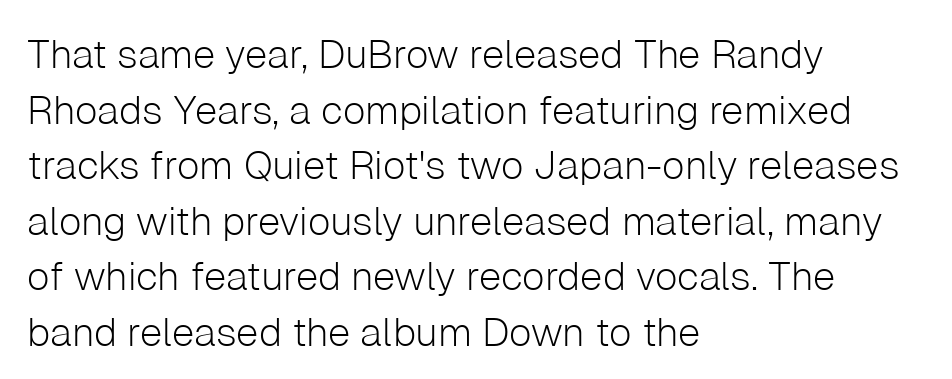
{"serif": "no", "italic": "no", "bold": "no", "weight": "light", "width": "normal", "stroke_contrast": "low", "x_height": "medium", "monospaced": "no", "underline": "no", "align": "left", "line_spacing": "normal", "line_spacing_ratio": 1.39, "letter_spacing": "normal", "letter_spacing_em": 0.0, "glyph_px": 40}
